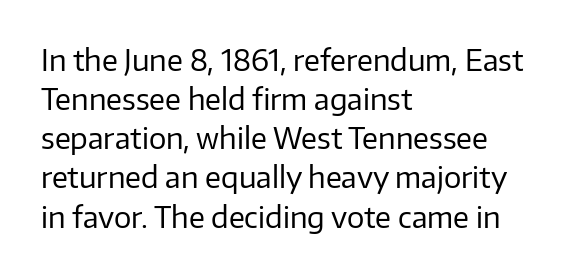
Q: Is the text bold? A: No.
Q: Is the text italic (slanted)? A: No, it is upright.
Q: Is the typeface a serif or a sans-serif typeface? A: Sans-serif.
Q: Is the text underlined? A: No.
Q: How is the paragraph aligned? A: Left-aligned.
Q: Is the spacing between letters normal or unusually wide? A: Normal.
Q: Is the spacing between lines tight, normal or loose? A: Normal.
Q: Width (condensed, normal, or wide)? A: Normal.
Q: Stroke contrast? A: Low.
Q: x-height? A: Medium.
Q: Monospaced? A: No.
